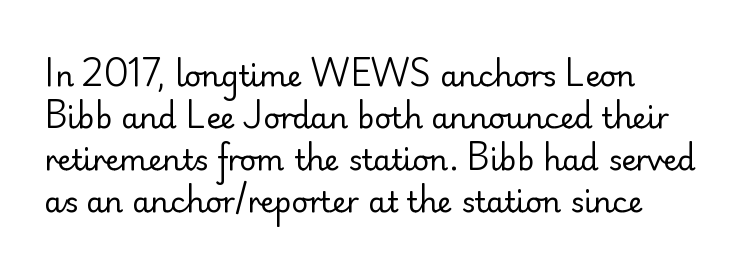
Q: Is the text bold? A: No.
Q: Is the text italic (slanted)? A: No, it is upright.
Q: Is the typeface a serif or a sans-serif typeface? A: Sans-serif.
Q: Is the text underlined? A: No.
Q: Is the spacing between letters normal or unusually wide? A: Normal.
Q: Is the spacing between lines tight, normal or loose? A: Normal.
Q: Width (condensed, normal, or wide)? A: Normal.
Q: Stroke contrast? A: Low.
Q: x-height? A: Small.
Q: Monospaced? A: No.
